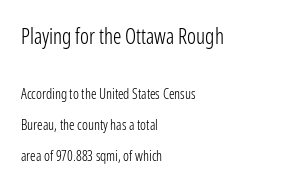
The image shows 21 px text type, upright; set left-aligned, loose line spacing (2.21x), normal letter spacing, not underlined; the first (top) block is 1.5x larger.
